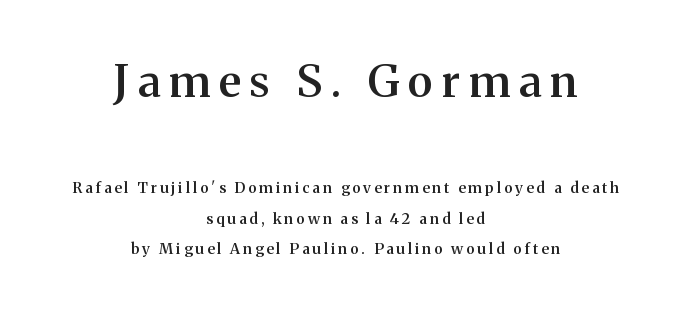
Both edges are ragged and mirror each other, which tells us the setting is centered. Check where the strokes stop: tiny serifs finish them off. Stroke thickness is moderately raised; the sample reads as semibold. Rows of type keep a wide berth in the vertical direction. The passage shown has open, widely tracked lettering throughout. Quick note: underline off.
